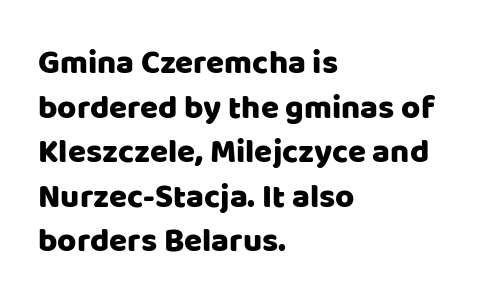
Q: Is the text italic (slanted)? A: No, it is upright.
Q: Is the typeface a serif or a sans-serif typeface? A: Sans-serif.
Q: Is the text underlined? A: No.
Q: How is the paragraph aligned? A: Left-aligned.
Q: Is the spacing between letters normal or unusually wide? A: Normal.
Q: Is the spacing between lines tight, normal or loose? A: Normal.
Q: Width (condensed, normal, or wide)? A: Normal.
Q: Stroke contrast? A: Low.
Q: x-height? A: Large.
Q: Monospaced? A: No.
